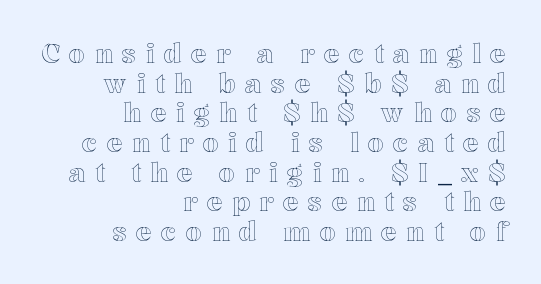
Q: Is the text italic (slanted)? A: No, it is upright.
Q: Is the text underlined? A: No.
Q: How is the paragraph aligned? A: Right-aligned.
Q: Is the spacing between letters normal or unusually wide? A: Unusually wide.
Q: Is the spacing between lines tight, normal or loose? A: Tight.
